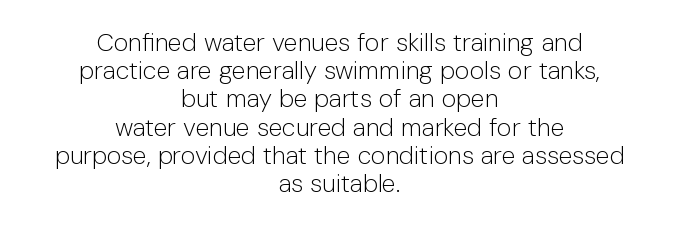
{"italic": "no", "bold": "no", "underline": "no", "align": "center", "line_spacing": "tight", "line_spacing_ratio": 1.13, "letter_spacing": "normal", "letter_spacing_em": 0.0, "glyph_px": 25}
